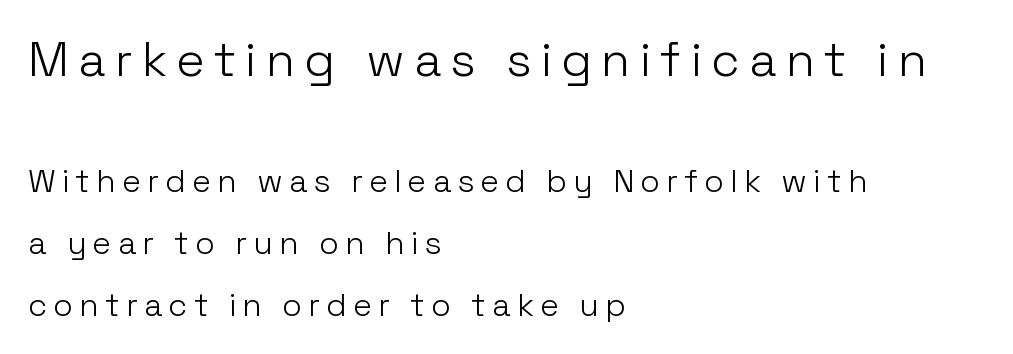
Q: Is the text bold? A: No.
Q: Is the text italic (slanted)? A: No, it is upright.
Q: Is the typeface a serif or a sans-serif typeface? A: Sans-serif.
Q: Is the text underlined? A: No.
Q: How is the paragraph aligned? A: Left-aligned.
Q: Is the spacing between lines tight, normal or loose? A: Loose.
Q: Which block of text is set in a larger size, the first (top) or the second (bottom)? A: The first (top) one.
Q: Width (condensed, normal, or wide)? A: Normal.
Q: Stroke contrast? A: Low.
Q: x-height? A: Medium.
Q: Monospaced? A: No.
